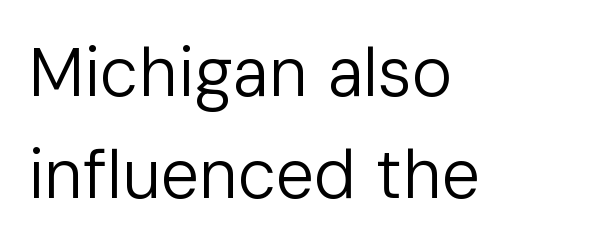
The passage shown has conventional tracking throughout. If you measured baseline to baseline, you'd find a middling distance. The passage is arranged the way most books set body copy — flush left. No heavy texture on the line: the type isn't bold. Tall strokes in this sample are plumb rather than angled. Regarding serifs, this sample does without them.
